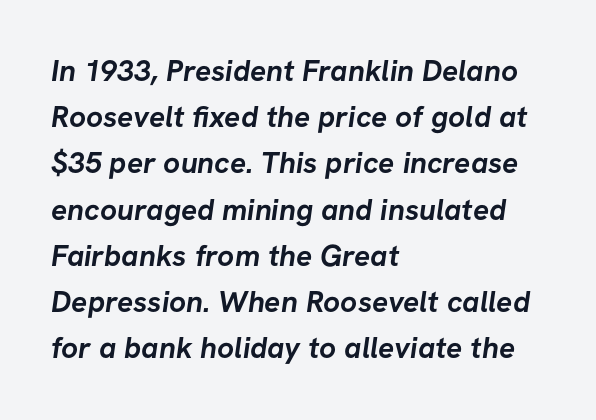
{"serif": "no", "bold": "yes", "weight": "semibold", "width": "normal", "stroke_contrast": "low", "x_height": "medium", "monospaced": "no", "underline": "no", "align": "left", "line_spacing": "normal", "line_spacing_ratio": 1.54, "letter_spacing": "normal", "letter_spacing_em": 0.0, "glyph_px": 30}
